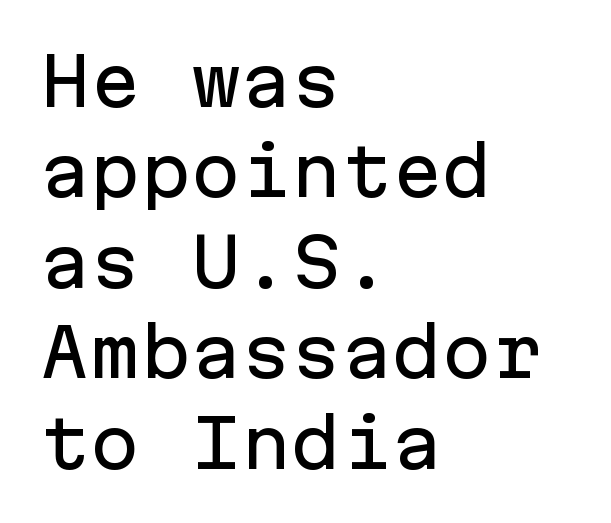
{"serif": "no", "italic": "no", "width": "normal", "stroke_contrast": "low", "x_height": "medium", "monospaced": "yes", "underline": "no", "align": "left", "line_spacing": "normal", "line_spacing_ratio": 1.35, "letter_spacing": "normal", "letter_spacing_em": 0.0, "glyph_px": 67}
